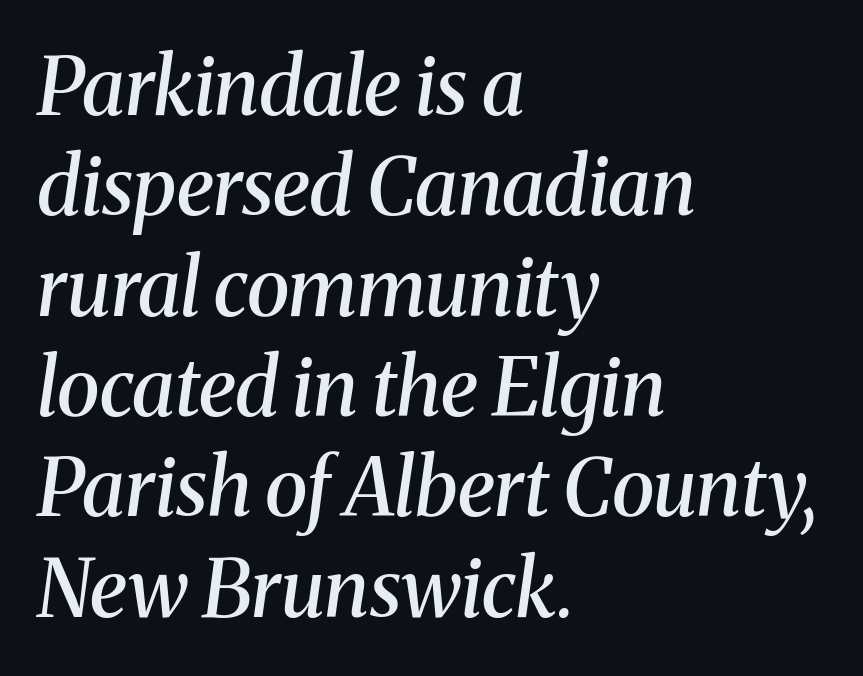
I'd call this a serif setting — the letters wear small feet. Tracking value appears to be zero — textbook default spacing. Beneath every word, the page is bare. Proportional: the letters do not fall into vertical columns. Each line starts at the same left margin while the right side varies.
